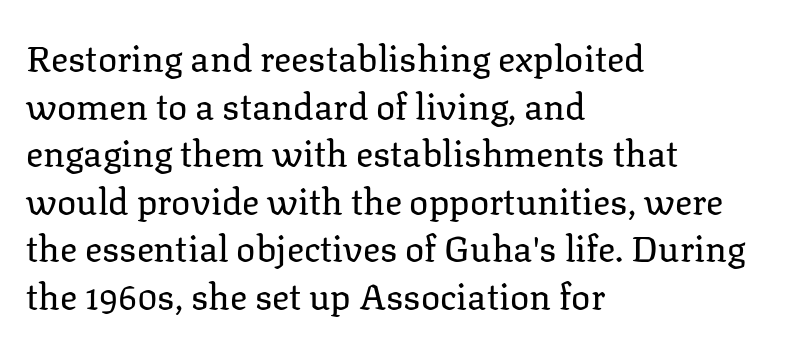
The image shows 36 px regular-weight serif type, upright; set left-aligned, normal line spacing (1.32x), normal letter spacing, not underlined; low stroke contrast and a medium x-height.
